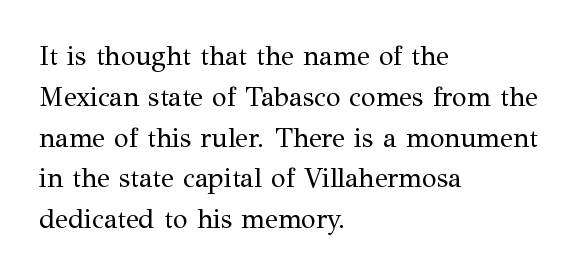
The image shows 27 px text type, upright; set left-aligned, normal line spacing (1.51x), normal letter spacing, not underlined.
